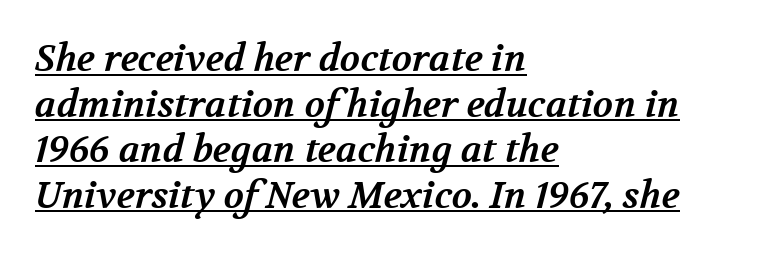
The image shows 37 px bold serif type; set left-aligned, line spacing 1.23x, normal letter spacing, underlined; medium stroke contrast and a medium x-height.
